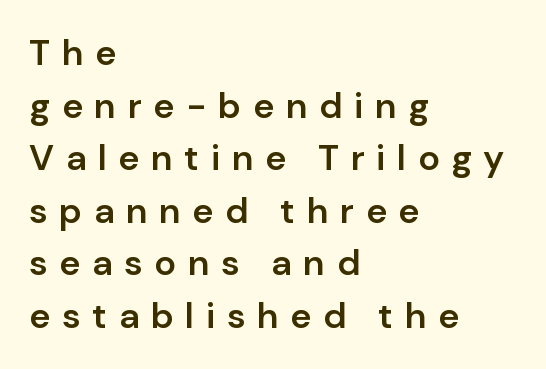
{"serif": "no", "italic": "no", "bold": "semi", "weight": "semibold", "width": "normal", "stroke_contrast": "low", "x_height": "medium", "monospaced": "no", "underline": "no", "align": "left", "line_spacing": "normal", "line_spacing_ratio": 1.46, "letter_spacing": "wide", "letter_spacing_em": 0.32, "glyph_px": 36}
